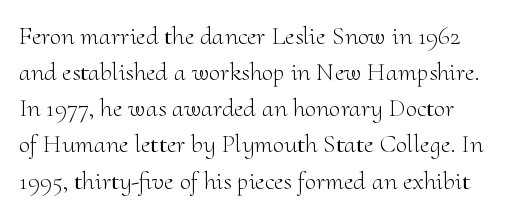
Q: Is the text bold? A: No.
Q: Is the text italic (slanted)? A: No, it is upright.
Q: Is the text underlined? A: No.
Q: How is the paragraph aligned? A: Left-aligned.
Q: Is the spacing between letters normal or unusually wide? A: Normal.
Q: Is the spacing between lines tight, normal or loose? A: Normal.
